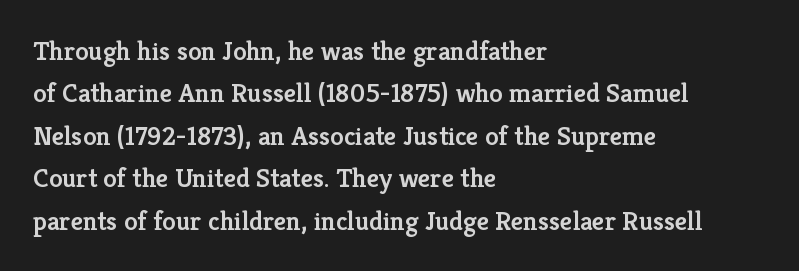
{"italic": "no", "bold": "semi", "underline": "no", "align": "left", "line_spacing": "normal", "line_spacing_ratio": 1.57, "letter_spacing": "normal", "letter_spacing_em": 0.0, "glyph_px": 27}
